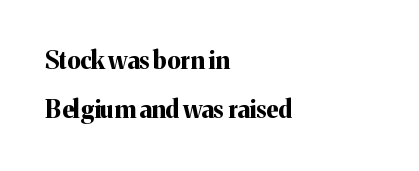
The image shows 24 px bold type, upright; set left-aligned, loose line spacing (2.06x), normal letter spacing, not underlined.
